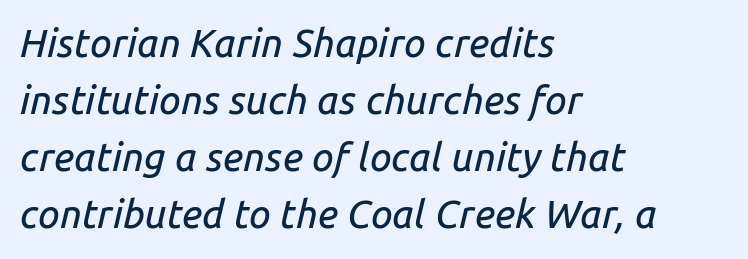
{"italic": "yes", "lean": "right", "slant_degrees": 14, "width": "normal", "stroke_contrast": "low", "x_height": "medium", "monospaced": "no", "underline": "no", "align": "left", "line_spacing": "normal", "line_spacing_ratio": 1.46, "letter_spacing": "normal", "letter_spacing_em": 0.0, "glyph_px": 39}
